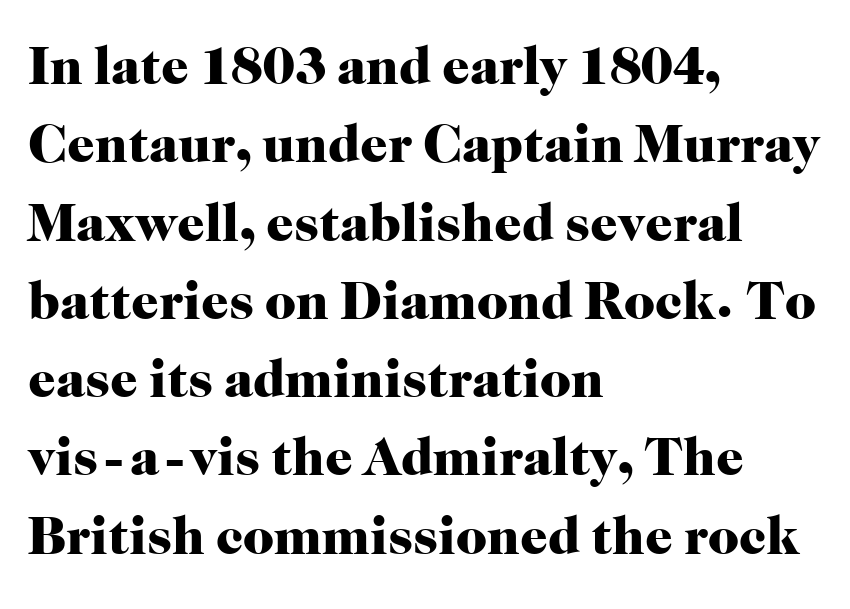
No extra tracking has been applied to these lines. The passage shown stacks its lines at a standard gap. This sample is left-justified, so line endings fall wherever the words run out. Think of a printed novel: that variable character pitch is what you see here. It's the straight-up-and-down kind of type. Little horizontal feet cap the strokes, marking this as serif type.
